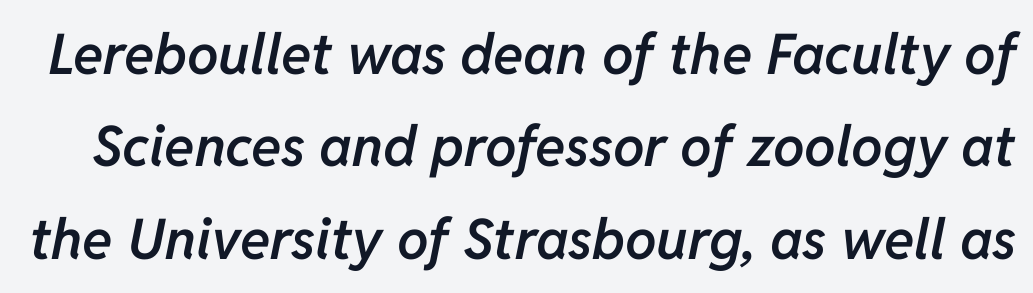
Q: Is the text bold? A: Semi-bold.
Q: Is the text italic (slanted)? A: Yes, it leans right by about 11 degrees.
Q: Is the text underlined? A: No.
Q: Is the spacing between letters normal or unusually wide? A: Normal.
Q: Is the spacing between lines tight, normal or loose? A: Normal.
Q: Width (condensed, normal, or wide)? A: Normal.
Q: Stroke contrast? A: Low.
Q: x-height? A: Medium.
Q: Monospaced? A: No.
